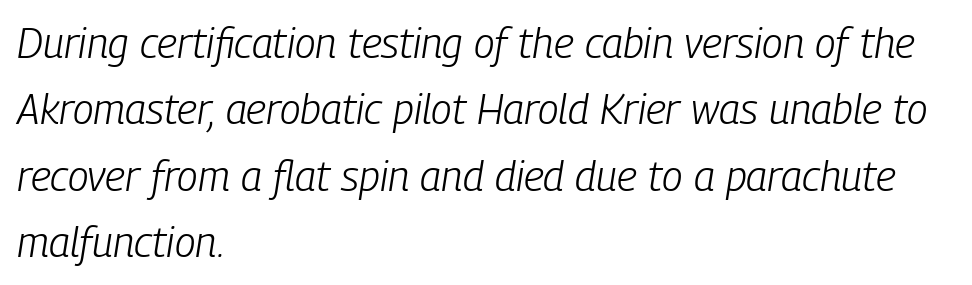
The image shows 42 px light, condensed type, italic (leaning right); set left-aligned, normal line spacing (1.58x), normal letter spacing, not underlined; low stroke contrast and a medium x-height.
